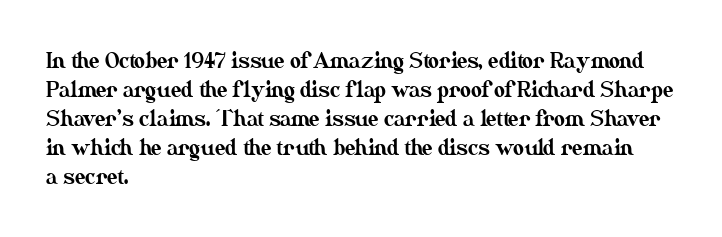
The image shows 21 px text type, upright; set left-aligned, normal line spacing (1.38x), normal letter spacing, not underlined.
